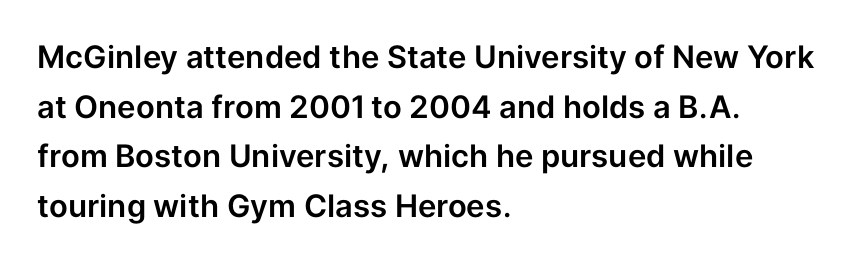
{"serif": "no", "italic": "no", "width": "normal", "stroke_contrast": "low", "x_height": "medium", "monospaced": "no", "underline": "no", "align": "left", "line_spacing": "normal", "line_spacing_ratio": 1.6, "letter_spacing": "normal", "letter_spacing_em": 0.0, "glyph_px": 31}
